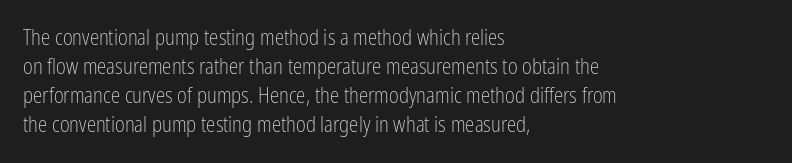
Letters rest on an invisible, unmarked baseline. Heaviness? Minimal to ordinary, like unemphasized prose. The rendering anchors every line to the left-hand side. The line-height multiplier appears to be the usual default.
